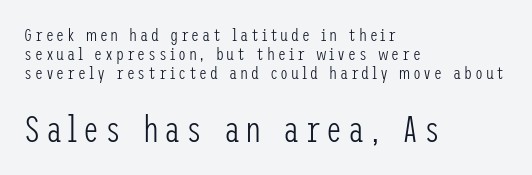
Cramped leading. Check under the words: just untouched page. Reading top to bottom, the characters get bigger at the block break. Leftover space on each line is placed entirely after the last word. Serifs: no, the terminals of the letterforms are clean.
